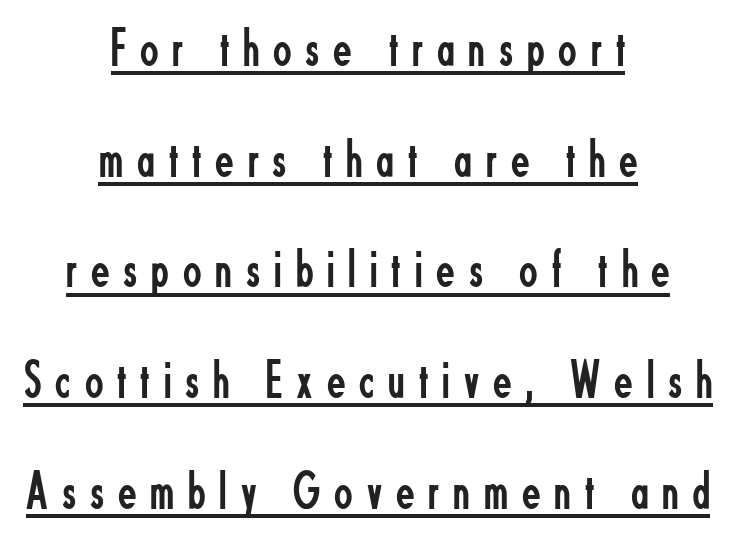
Q: Is the text bold? A: No.
Q: Is the text italic (slanted)? A: No, it is upright.
Q: Is the typeface a serif or a sans-serif typeface? A: Sans-serif.
Q: Is the text underlined? A: Yes.
Q: How is the paragraph aligned? A: Centered.
Q: Is the spacing between letters normal or unusually wide? A: Unusually wide.
Q: Is the spacing between lines tight, normal or loose? A: Loose.
Q: Width (condensed, normal, or wide)? A: Condensed.
Q: Stroke contrast? A: Low.
Q: x-height? A: Small.
Q: Monospaced? A: No.
